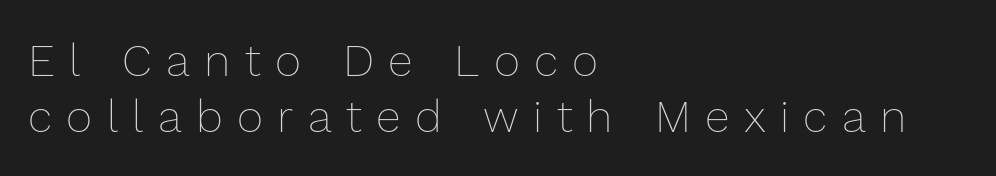
Substantial extra tracking has been applied to these lines. Evenly set lines give the paragraph a standard silhouette. Lines of text with bare space underneath. The passage shown is typed in a proportional face where columns would drift. Weight: regular or lighter. A roman cut, with each character standing at attention.
